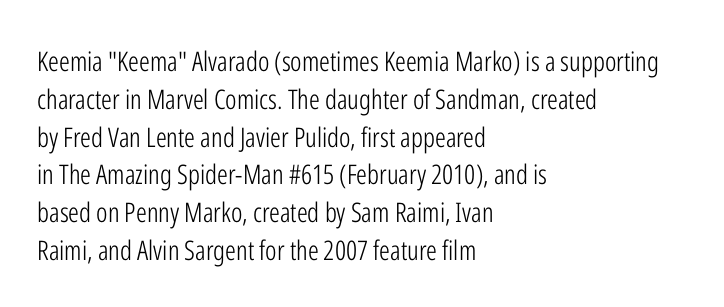
Q: Is the text bold? A: No.
Q: Is the text italic (slanted)? A: No, it is upright.
Q: Is the text underlined? A: No.
Q: How is the paragraph aligned? A: Left-aligned.
Q: Is the spacing between letters normal or unusually wide? A: Normal.
Q: Is the spacing between lines tight, normal or loose? A: Normal.
